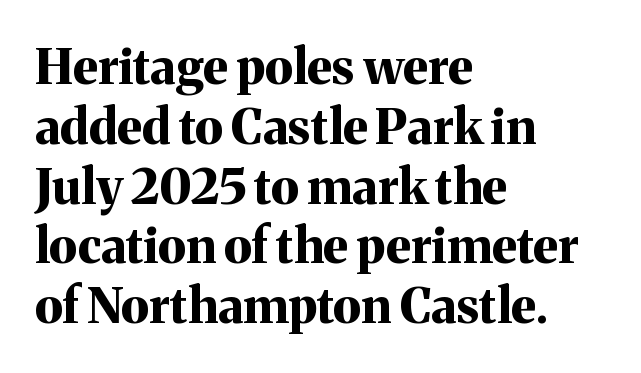
Does the copy run flush right? No — it runs flush left. The space beneath each line is pristine and unruled. Every letter is thick-stroked: bold, no question. Spacing verdict: proportional, widths tailored to each character.
